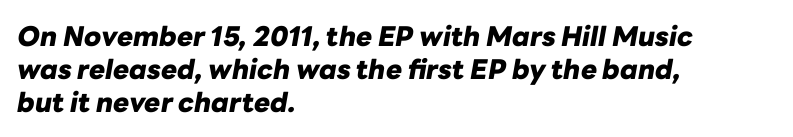
Is the type bold? Yes — the strokes are clearly thick and heavy. Unmarked baselines from the first word to the last. The whole block is typeset with a tilt. Nothing unusual about the tracking: characters are spaced as the font intends. The compositor pushed each line to the left boundary.
